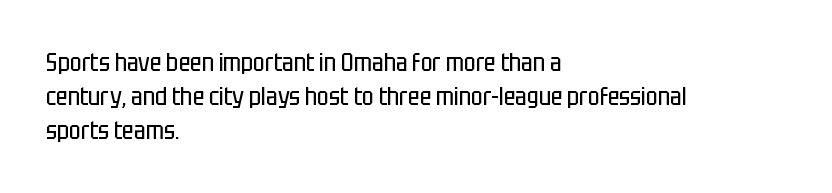
A normal amount of white space separates one row of letters from the next. Honestly, the letter spacing is just normal — you wouldn't notice it. The font's upright variant was chosen for this text. Is this a heavy cut? Hardly; it is regular or lighter. Caption: multi-line text, flush left, ragged right.
